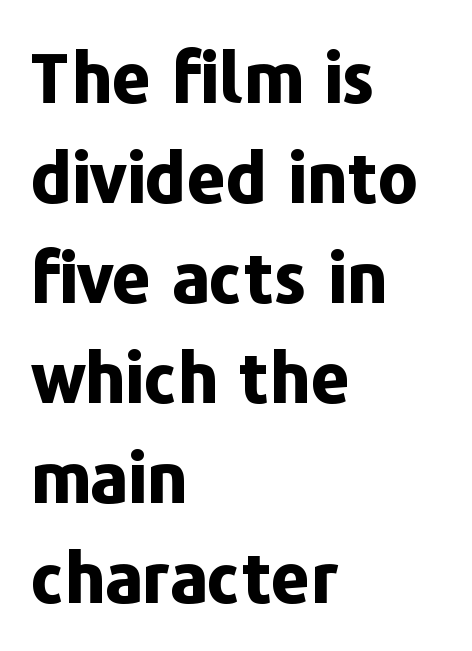
{"serif": "no", "italic": "no", "bold": "yes", "weight": "bold", "width": "normal", "stroke_contrast": "low", "x_height": "medium", "monospaced": "no", "underline": "no", "align": "left", "line_spacing": "normal", "line_spacing_ratio": 1.45, "letter_spacing": "normal", "letter_spacing_em": 0.0, "glyph_px": 69}
